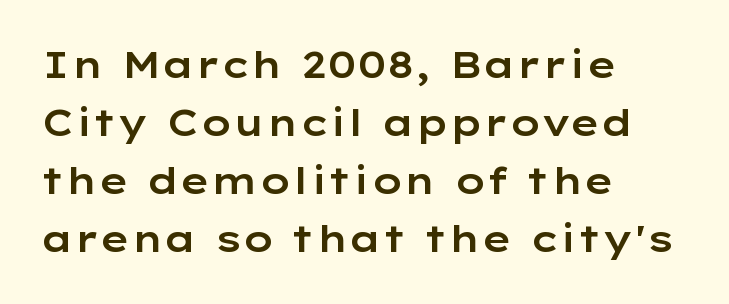
The baseline area is clear. The typesetter chose a ragged-right arrangement here. This sample has the flowing, uneven cadence of proportional lettering. Every stem runs plumb, perpendicular to the baseline. Nobody touched the tracking dial on this one.
